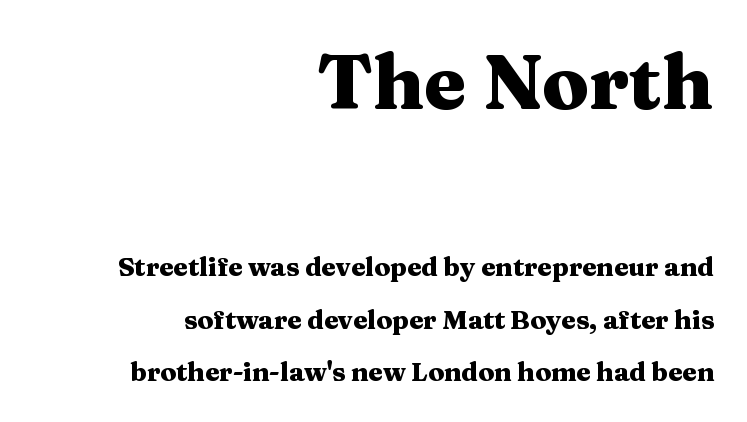
Q: Is the text bold? A: Yes.
Q: Is the text italic (slanted)? A: No, it is upright.
Q: Is the typeface a serif or a sans-serif typeface? A: Serif.
Q: Is the text underlined? A: No.
Q: How is the paragraph aligned? A: Right-aligned.
Q: Is the spacing between letters normal or unusually wide? A: Normal.
Q: Is the spacing between lines tight, normal or loose? A: Loose.
Q: Which block of text is set in a larger size, the first (top) or the second (bottom)? A: The first (top) one.
Q: Width (condensed, normal, or wide)? A: Wide.
Q: Stroke contrast? A: Medium.
Q: x-height? A: Medium.
Q: Monospaced? A: No.
